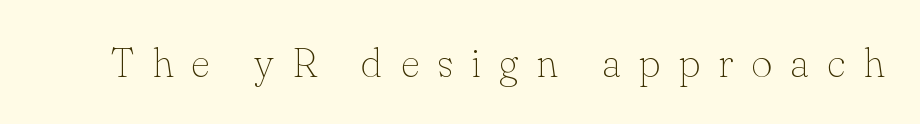
{"serif": "yes", "italic": "no", "bold": "no", "weight": "thin", "width": "normal", "stroke_contrast": "low", "x_height": "small", "monospaced": "no", "underline": "no", "letter_spacing": "wide", "letter_spacing_em": 0.44, "glyph_px": 41}
